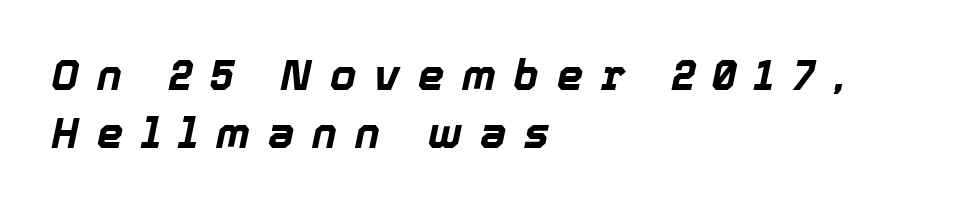
Q: Is the text bold? A: Yes.
Q: Is the text italic (slanted)? A: Yes, it leans right by about 12 degrees.
Q: Is the text underlined? A: No.
Q: How is the paragraph aligned? A: Left-aligned.
Q: Is the spacing between letters normal or unusually wide? A: Unusually wide.
Q: Is the spacing between lines tight, normal or loose? A: Normal.
Q: Width (condensed, normal, or wide)? A: Normal.
Q: x-height? A: Medium.
Q: Monospaced? A: No.
